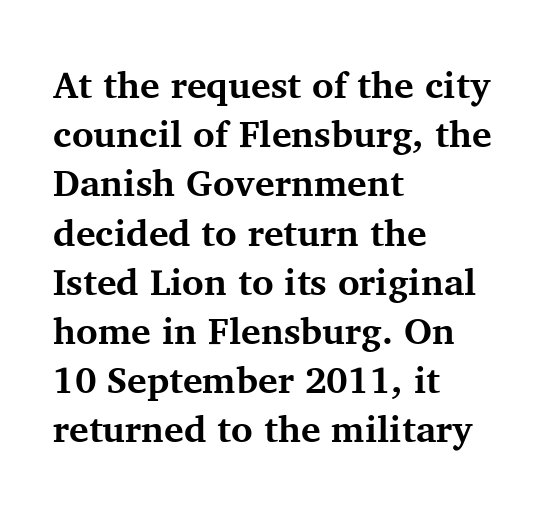
Q: Is the text bold? A: Yes.
Q: Is the text italic (slanted)? A: No, it is upright.
Q: Is the typeface a serif or a sans-serif typeface? A: Serif.
Q: Is the text underlined? A: No.
Q: How is the paragraph aligned? A: Left-aligned.
Q: Is the spacing between letters normal or unusually wide? A: Normal.
Q: Is the spacing between lines tight, normal or loose? A: Normal.
Q: Width (condensed, normal, or wide)? A: Normal.
Q: Stroke contrast? A: Medium.
Q: x-height? A: Medium.
Q: Monospaced? A: No.
